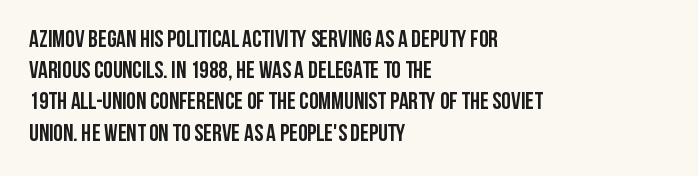
{"italic": "no", "bold": "yes", "underline": "no", "align": "left", "line_spacing": "normal", "line_spacing_ratio": 1.3, "letter_spacing": "normal", "letter_spacing_em": 0.0, "glyph_px": 24}
